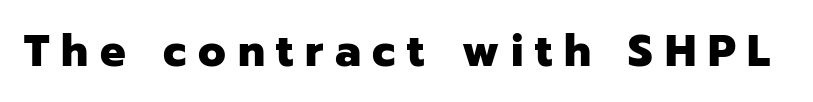
Students, note that the glyphs here are deliberately spaced far apart. The foot of each line stays bare and open. You can tell from the bare stems that sans-serif type was used. Plenty of ink on the page — the face is bold.
